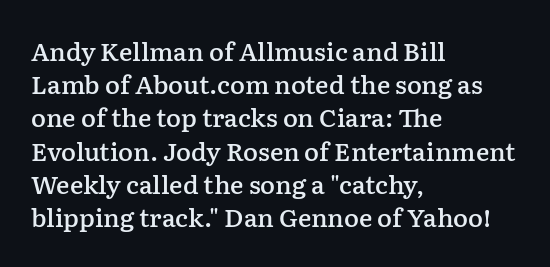
{"italic": "no", "bold": "semi", "underline": "no", "align": "left", "line_spacing": "normal", "line_spacing_ratio": 1.33, "letter_spacing": "normal", "letter_spacing_em": 0.0, "glyph_px": 25}
